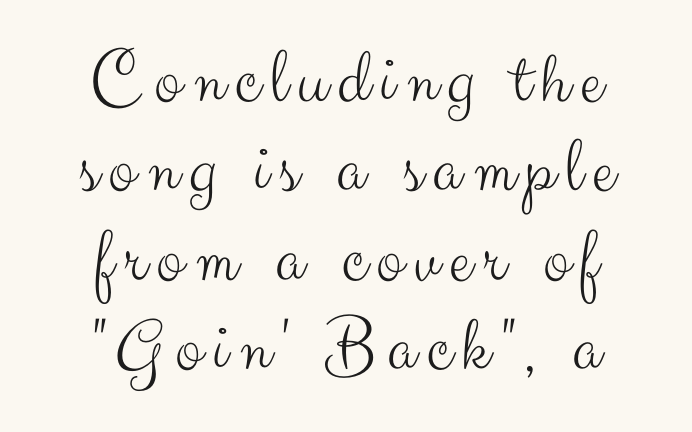
Short and long lines alike share a common midpoint. In terms of letterform style, serifs are entirely absent. The words here are not underlined. This reads as an unemphasized weight, regular at the heaviest. Leading is clearly below the norm, producing a dense column.
